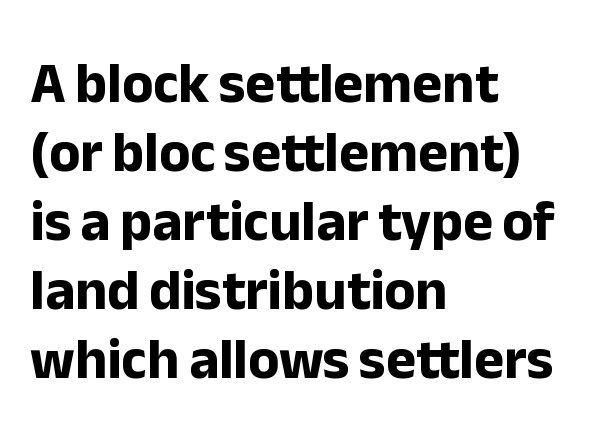
{"serif": "no", "italic": "no", "bold": "yes", "weight": "bold", "width": "normal", "stroke_contrast": "low", "x_height": "medium", "monospaced": "no", "underline": "no", "align": "left", "line_spacing_ratio": 1.21, "letter_spacing": "normal", "letter_spacing_em": 0.0, "glyph_px": 57}
